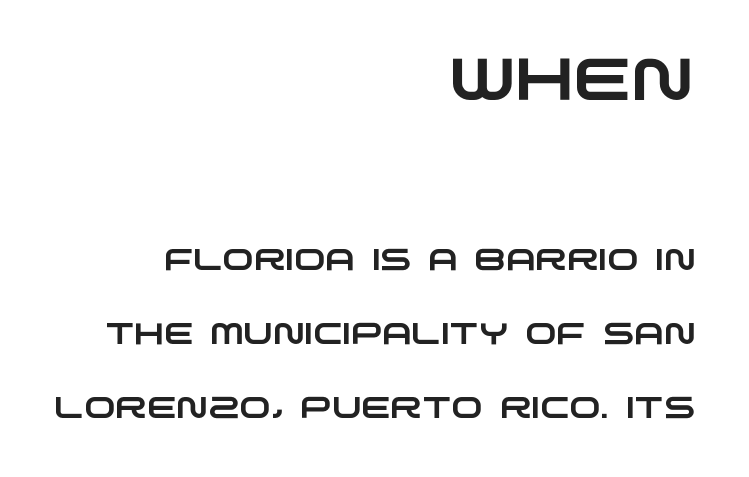
The image shows 59 px wide sans-serif type; set right-aligned, loose line spacing (2.48x), normal letter spacing, not underlined; the first (top) block is 1.97x larger; low stroke contrast and a large x-height.
